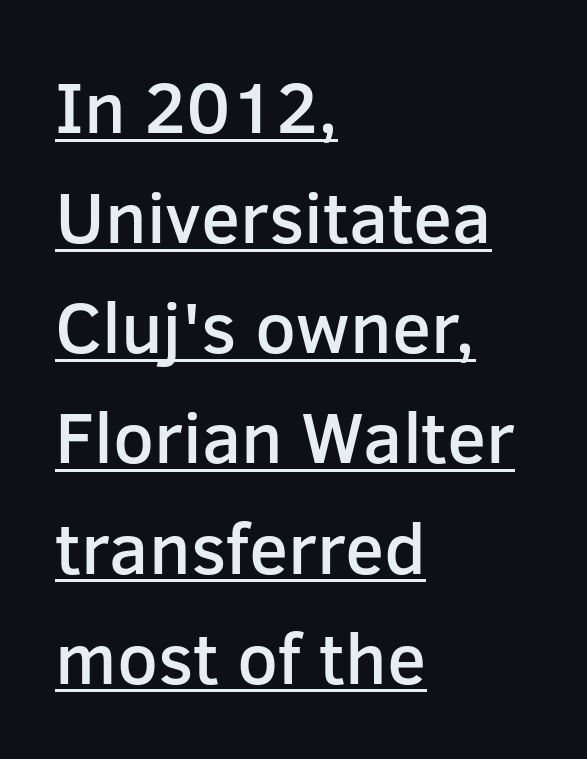
The image shows 72 px semibold sans-serif type, upright; set left-aligned, normal line spacing (1.53x), normal letter spacing, underlined; low stroke contrast and a medium x-height.
